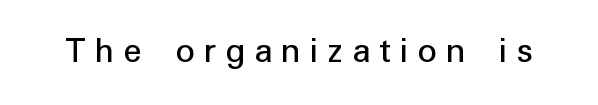
The image shows 38 px regular-weight sans-serif type, upright; set unusually wide letter spacing (+0.24 em), not underlined; low stroke contrast and a medium x-height.
